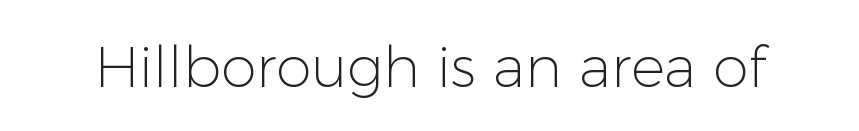
The image shows 57 px light sans-serif type, upright; set normal letter spacing, not underlined; low stroke contrast and a medium x-height.
